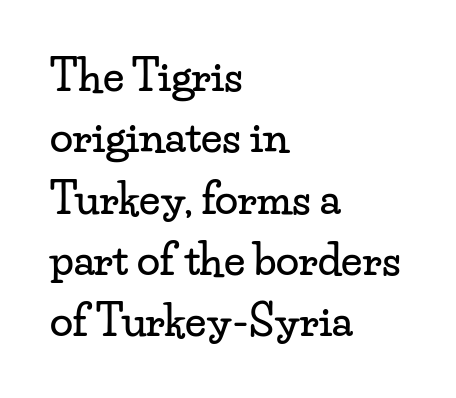
{"serif": "yes", "italic": "no", "width": "wide", "stroke_contrast": "low", "x_height": "small", "monospaced": "no", "underline": "no", "align": "left", "line_spacing": "normal", "line_spacing_ratio": 1.46, "letter_spacing": "normal", "letter_spacing_em": 0.0, "glyph_px": 42}
